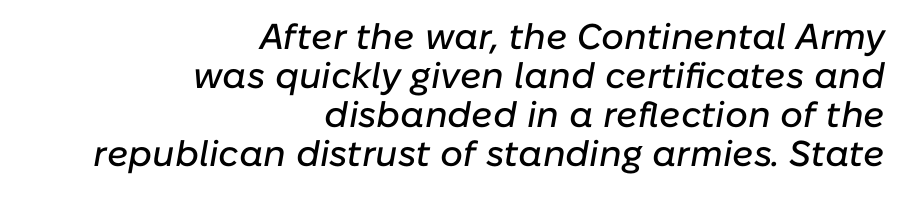
Q: Is the text italic (slanted)? A: Yes, it leans right by about 10 degrees.
Q: Is the text underlined? A: No.
Q: How is the paragraph aligned? A: Right-aligned.
Q: Is the spacing between letters normal or unusually wide? A: Normal.
Q: Is the spacing between lines tight, normal or loose? A: Tight.
Q: Width (condensed, normal, or wide)? A: Normal.
Q: Stroke contrast? A: Low.
Q: x-height? A: Medium.
Q: Monospaced? A: No.
